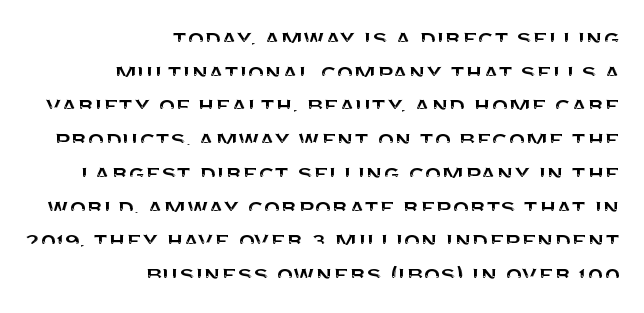
Words appear dense and cohesive because spacing is normal. You can tell it's not italic because the verticals are truly vertical. Is the block centered? No — it sits flush against the right margin. Rule under the text: the space is simply empty. Rows of type keep a routine distance in the vertical direction.
